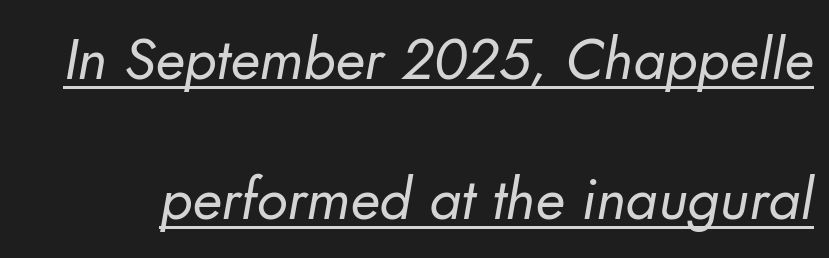
The characters are drawn with everyday or finer stroke widths. A typesetter would call this proportional, since set widths differ per character. Examine the stroke ends and you'll find no serifs. You can see a thin bar hugging the bottom of the glyphs. Caption: standard tracking, unaltered. The line-height multiplier appears high, well above default.
